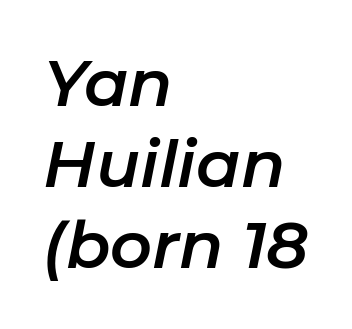
The image shows 65 px text type, italic (leaning right); set left-aligned, normal line spacing (1.25x), normal letter spacing, not underlined; low stroke contrast and a medium x-height.
